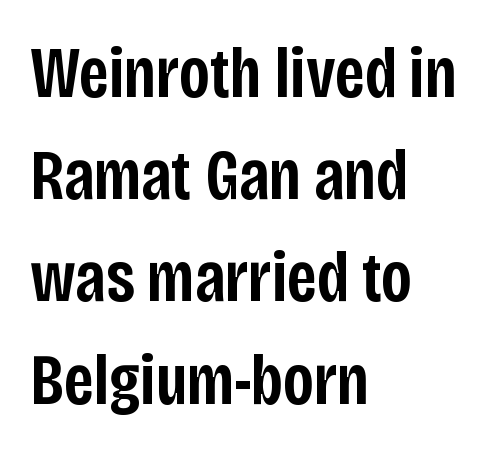
The passage shown is semibold, sitting just below true bold. The face used here is rendered with its standard letterfit. This sample keeps an unexceptional amount of space between lines. The rendering uses natural spacing where letterforms have individual widths.
